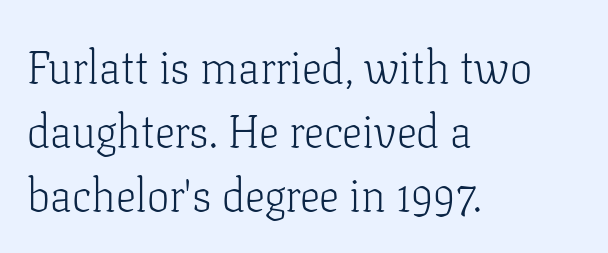
{"serif": "yes", "italic": "no", "bold": "no", "weight": "light", "width": "normal", "stroke_contrast": "low", "x_height": "medium", "monospaced": "no", "underline": "no", "align": "left", "line_spacing": "normal", "line_spacing_ratio": 1.42, "letter_spacing": "normal", "letter_spacing_em": 0.0, "glyph_px": 45}
